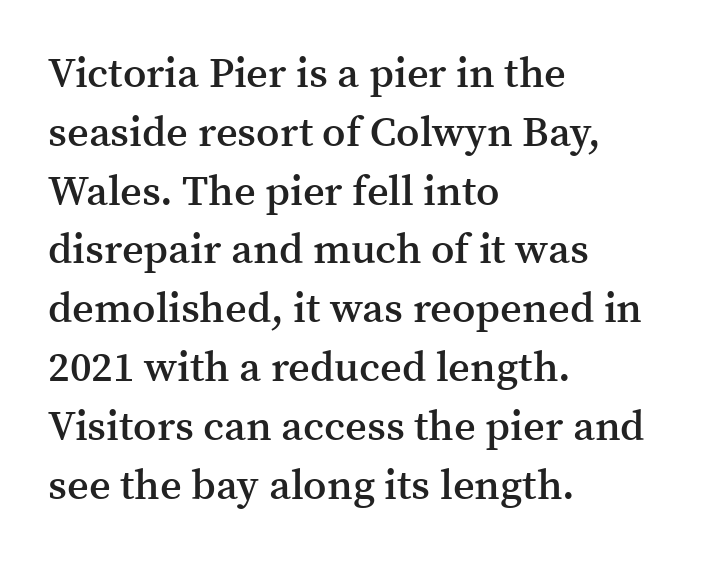
{"serif": "yes", "italic": "no", "bold": "semi", "weight": "semibold", "width": "normal", "stroke_contrast": "medium", "x_height": "medium", "monospaced": "no", "underline": "no", "align": "left", "line_spacing": "normal", "line_spacing_ratio": 1.4, "letter_spacing": "normal", "letter_spacing_em": 0.0, "glyph_px": 42}
